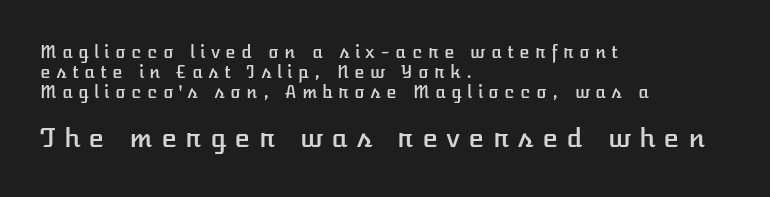
Q: Is the text italic (slanted)? A: No, it is upright.
Q: Is the text underlined? A: No.
Q: How is the paragraph aligned? A: Left-aligned.
Q: Is the spacing between letters normal or unusually wide? A: Unusually wide.
Q: Which block of text is set in a larger size, the first (top) or the second (bottom)? A: The second (bottom) one.
